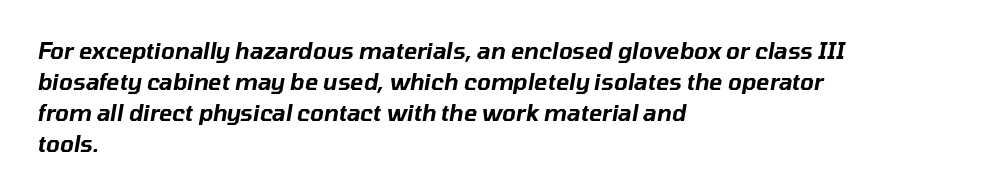
The typography opts for an oblique posture over an upright one. The line texture is even and compact thanks to regular tracking. Each line starts at the same left margin while the right side varies. The rows are spaced the way most documents space them. Beneath every word, the page is bare.
